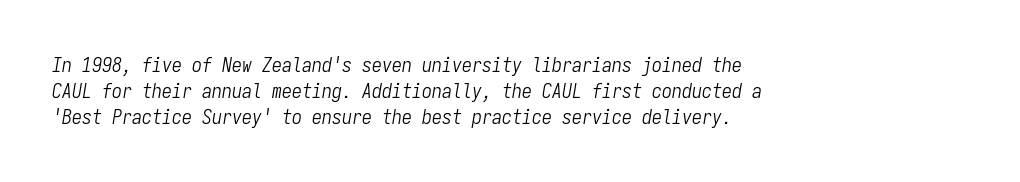
Q: Is the text bold? A: No.
Q: Is the text italic (slanted)? A: Yes, it leans right by about 9 degrees.
Q: Is the text underlined? A: No.
Q: How is the paragraph aligned? A: Left-aligned.
Q: Is the spacing between letters normal or unusually wide? A: Normal.
Q: Is the spacing between lines tight, normal or loose? A: Normal.
